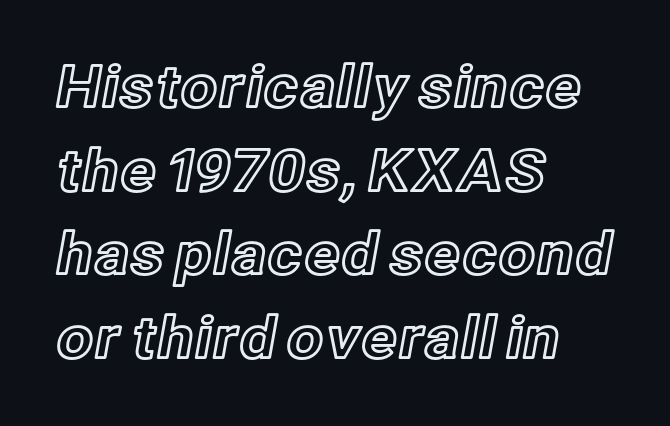
Q: Is the text italic (slanted)? A: Yes.
Q: Is the text underlined? A: No.
Q: How is the paragraph aligned? A: Left-aligned.
Q: Is the spacing between letters normal or unusually wide? A: Normal.
Q: Is the spacing between lines tight, normal or loose? A: Normal.
Q: Width (condensed, normal, or wide)? A: Normal.
Q: x-height? A: Medium.
Q: Monospaced? A: No.
